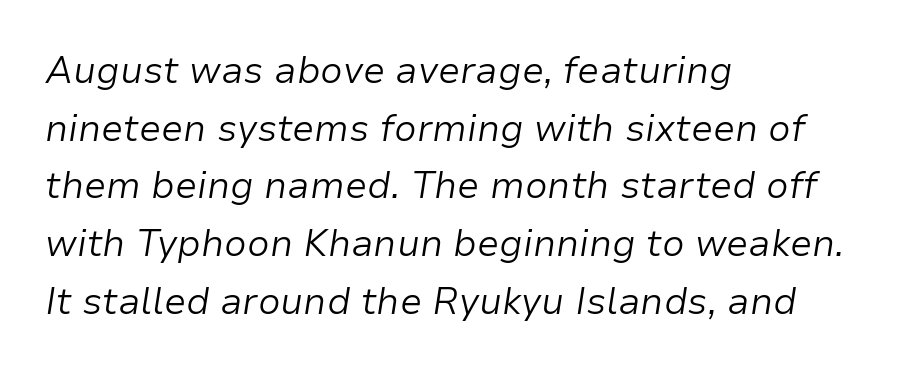
The image shows 37 px light type, italic (leaning right); set left-aligned, normal line spacing (1.56x), normal letter spacing, not underlined; low stroke contrast and a medium x-height.
